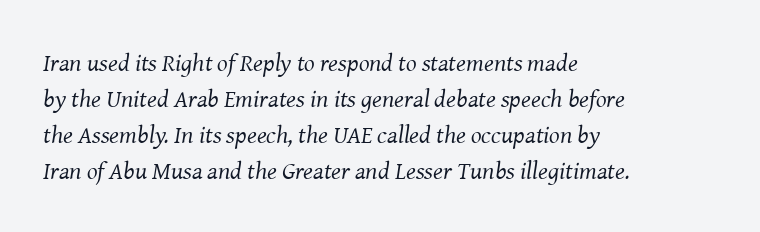
The image shows 25 px text type, italic (leaning right); set left-aligned, normal line spacing (1.44x), normal letter spacing, not underlined.
